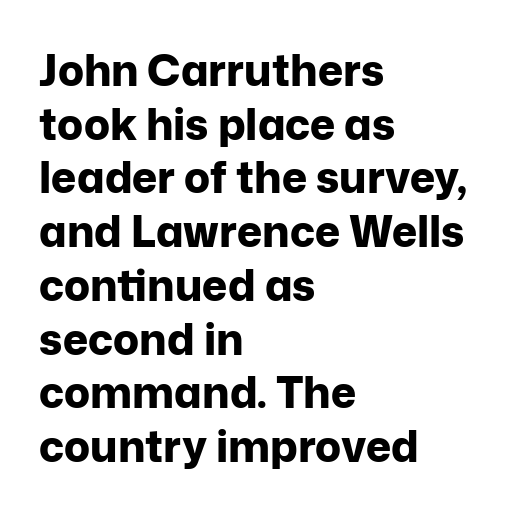
Q: Is the text bold? A: Yes.
Q: Is the text italic (slanted)? A: No, it is upright.
Q: Is the typeface a serif or a sans-serif typeface? A: Sans-serif.
Q: Is the text underlined? A: No.
Q: How is the paragraph aligned? A: Left-aligned.
Q: Is the spacing between letters normal or unusually wide? A: Normal.
Q: Is the spacing between lines tight, normal or loose? A: Normal.
Q: Width (condensed, normal, or wide)? A: Normal.
Q: Stroke contrast? A: Low.
Q: x-height? A: Medium.
Q: Monospaced? A: No.
